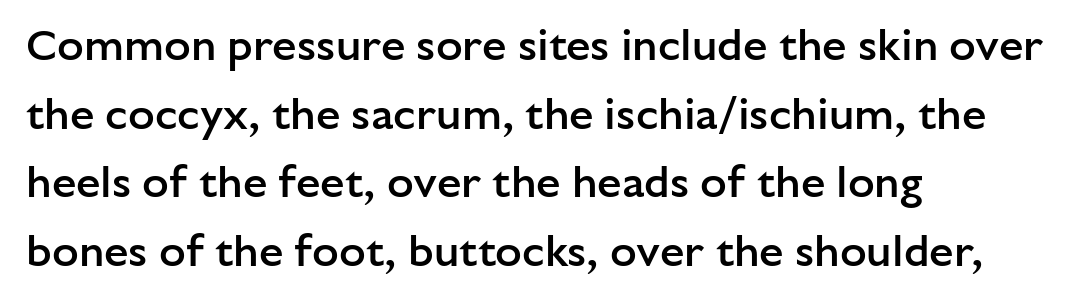
Semibold letterforms, between regular and bold. Reading down the column, the eye jumps a familiar distance to each next line. Letter spacing: default. Each letter's strokes conclude bluntly, with no projecting serifs. Varying glyph widths throughout — classic text-font behaviour.
